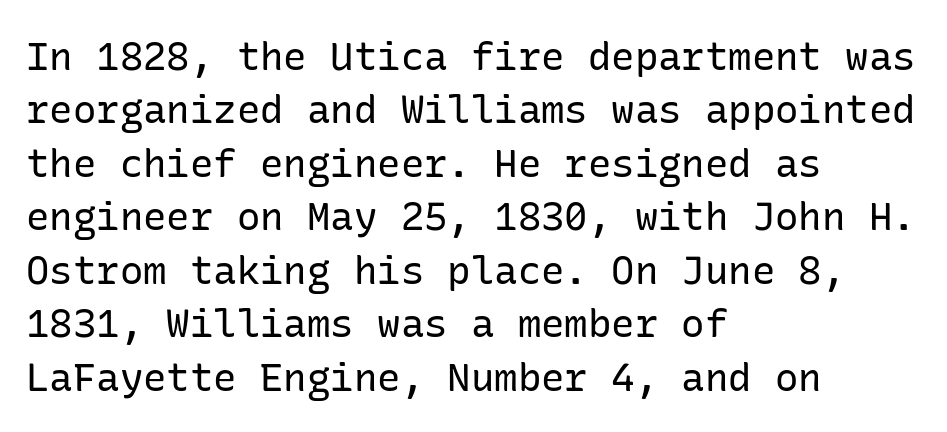
The image shows 39 px regular-weight sans-serif type, upright; set left-aligned, normal line spacing (1.37x), normal letter spacing, not underlined; low stroke contrast and a medium x-height.
